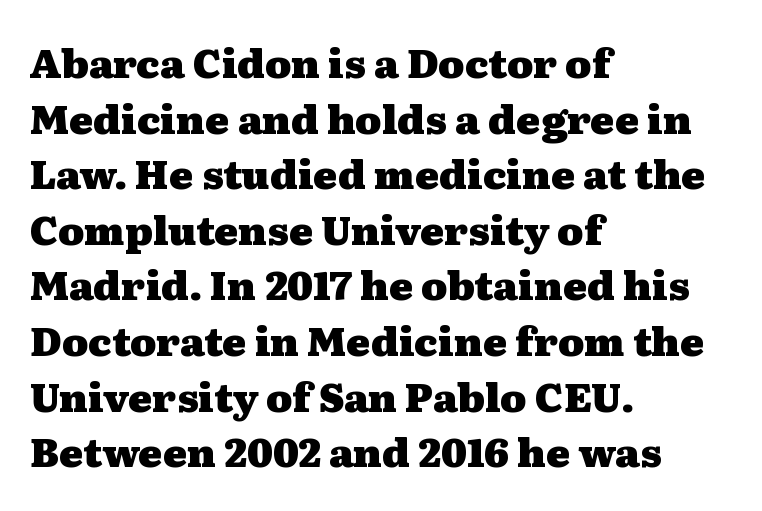
{"serif": "yes", "italic": "no", "bold": "yes", "weight": "heavy", "width": "wide", "stroke_contrast": "medium", "x_height": "medium", "monospaced": "no", "underline": "no", "align": "left", "line_spacing": "normal", "line_spacing_ratio": 1.39, "letter_spacing": "normal", "letter_spacing_em": 0.0, "glyph_px": 40}
